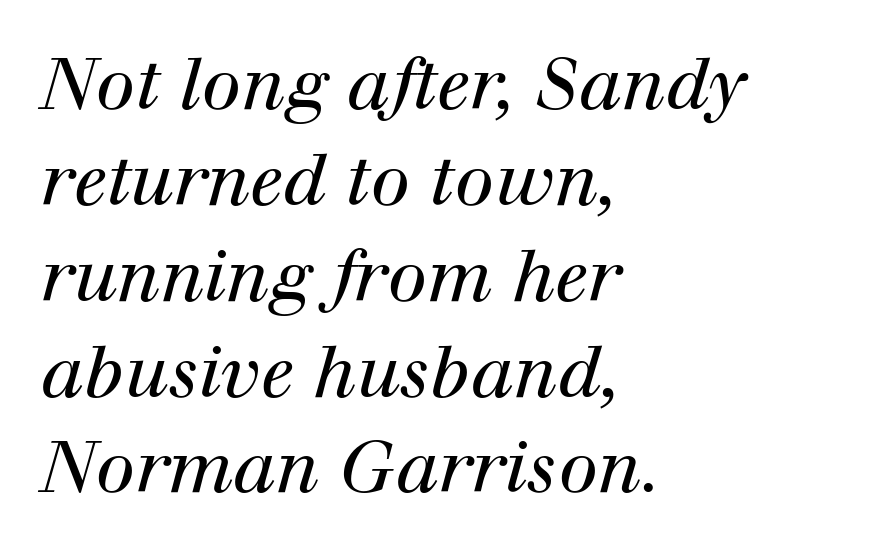
Q: Is the text bold? A: No.
Q: Is the text italic (slanted)? A: Yes, it leans right by about 12 degrees.
Q: Is the typeface a serif or a sans-serif typeface? A: Serif.
Q: Is the text underlined? A: No.
Q: How is the paragraph aligned? A: Left-aligned.
Q: Is the spacing between letters normal or unusually wide? A: Normal.
Q: Is the spacing between lines tight, normal or loose? A: Normal.
Q: Width (condensed, normal, or wide)? A: Normal.
Q: Stroke contrast? A: High.
Q: x-height? A: Medium.
Q: Monospaced? A: No.
